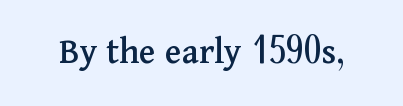
Q: Is the text italic (slanted)? A: No, it is upright.
Q: Is the typeface a serif or a sans-serif typeface? A: Serif.
Q: Is the text underlined? A: No.
Q: Is the spacing between letters normal or unusually wide? A: Normal.
Q: Width (condensed, normal, or wide)? A: Normal.
Q: Stroke contrast? A: Medium.
Q: x-height? A: Medium.
Q: Monospaced? A: No.
